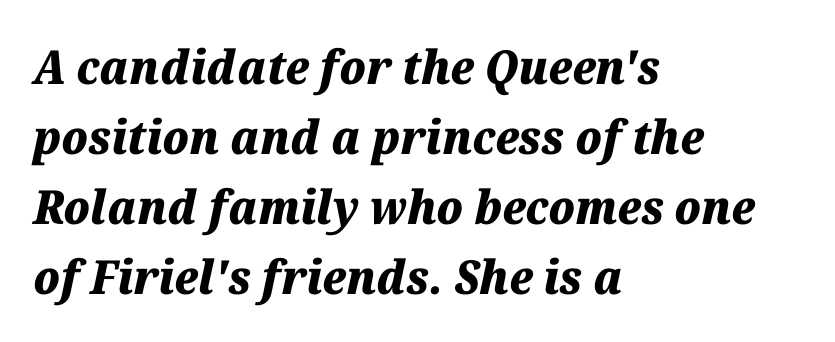
Quick note: underline off. These lines were composed using italics. Vertically, the passage feels balanced, rows spaced as you'd expect. The typesetter chose a ragged-right arrangement here.
